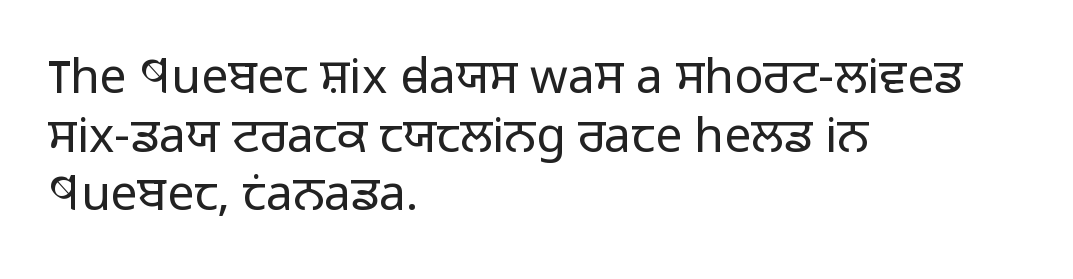
{"serif": "no", "italic": "no", "bold": "no", "weight": "light", "width": "normal", "stroke_contrast": "low", "x_height": "medium", "monospaced": "no", "underline": "no", "align": "left", "line_spacing_ratio": 1.22, "letter_spacing": "normal", "letter_spacing_em": 0.0, "glyph_px": 48}
